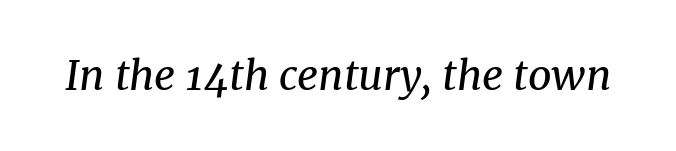
The image shows 41 px regular-weight serif type, italic (leaning right); set normal letter spacing, not underlined; medium stroke contrast and a medium x-height.
